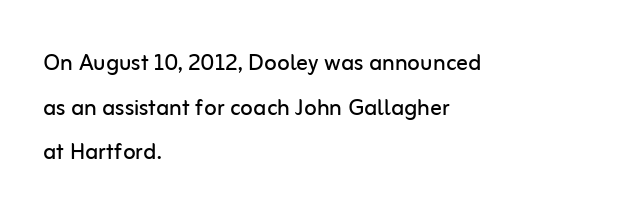
The image shows 29 px regular-weight sans-serif type, upright; set left-aligned, normal line spacing (1.54x), normal letter spacing, not underlined; low stroke contrast and a medium x-height.
